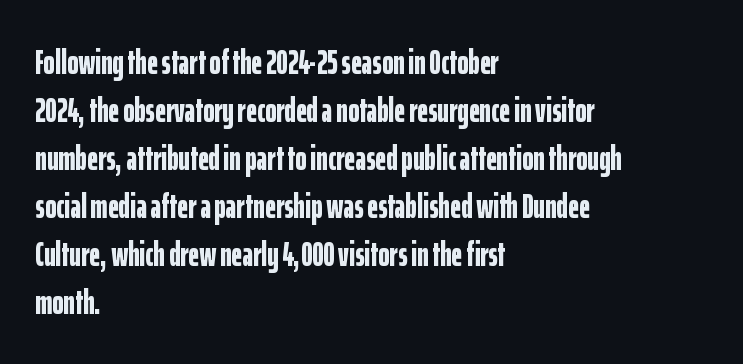
Q: Is the text bold? A: Yes.
Q: Is the text italic (slanted)? A: No, it is upright.
Q: Is the typeface a serif or a sans-serif typeface? A: Sans-serif.
Q: Is the text underlined? A: No.
Q: How is the paragraph aligned? A: Left-aligned.
Q: Is the spacing between letters normal or unusually wide? A: Normal.
Q: Is the spacing between lines tight, normal or loose? A: Normal.
Q: Width (condensed, normal, or wide)? A: Condensed.
Q: Stroke contrast? A: Low.
Q: x-height? A: Medium.
Q: Monospaced? A: No.
